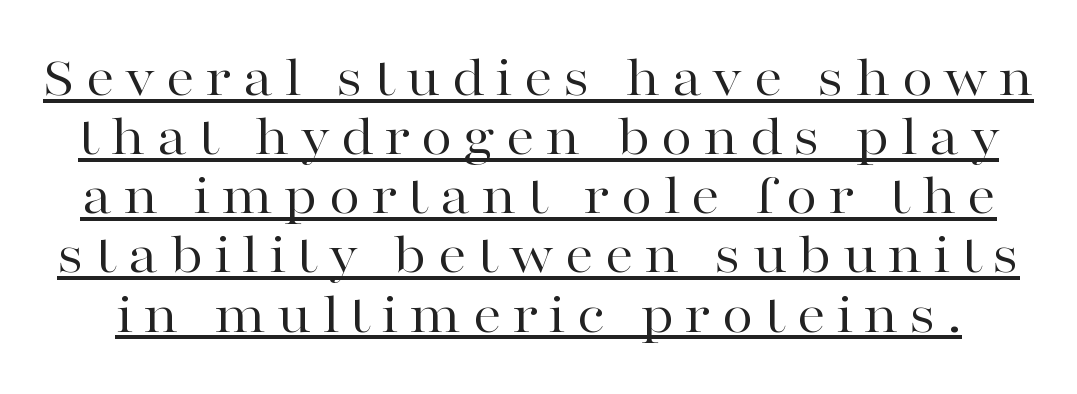
The image shows 58 px regular-weight, wide serif type, upright; set tight line spacing (1.02x), underlined; high stroke contrast and a medium x-height.
